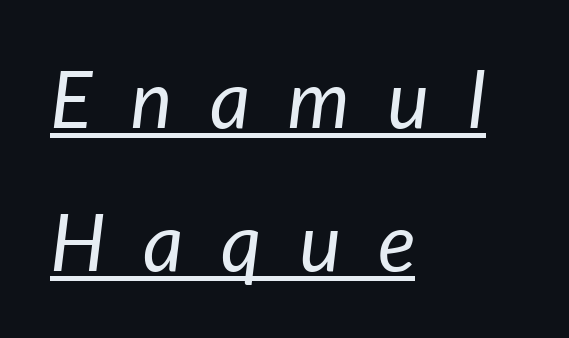
The image shows 79 px regular-weight type, italic (leaning right); set left-aligned, line spacing 1.81x, unusually wide letter spacing (+0.48 em), underlined; low stroke contrast and a medium x-height.
